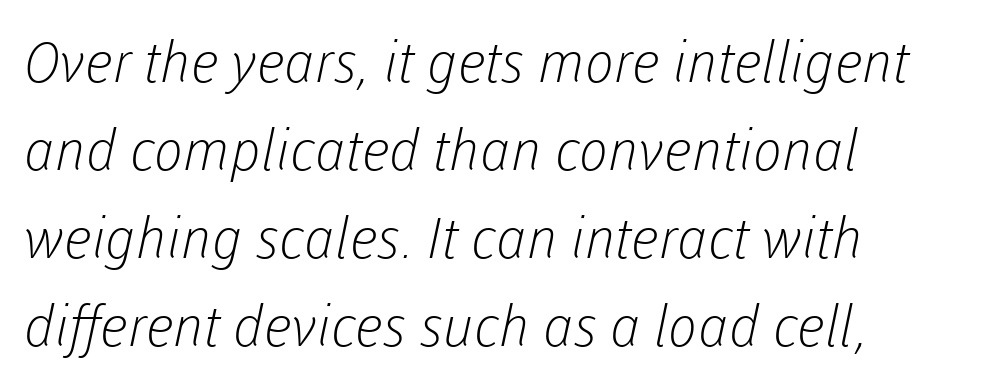
{"serif": "no", "bold": "no", "weight": "light", "width": "normal", "stroke_contrast": "low", "x_height": "medium", "monospaced": "no", "underline": "no", "align": "left", "line_spacing": "normal", "line_spacing_ratio": 1.57, "letter_spacing": "normal", "letter_spacing_em": 0.0, "glyph_px": 56}
